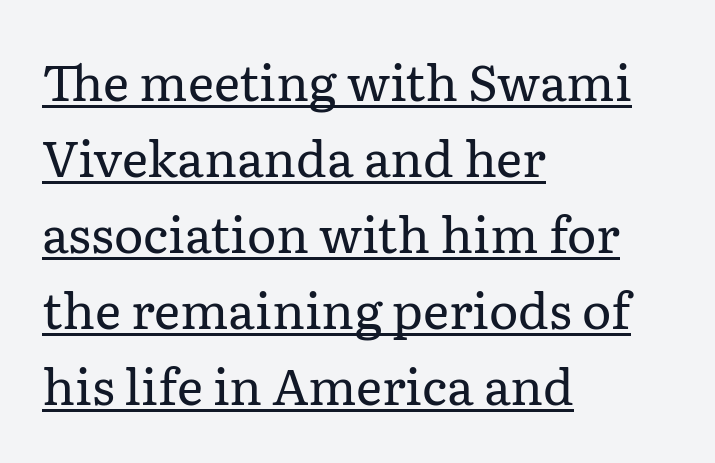
The image shows 50 px regular-weight serif type, upright; set left-aligned, normal line spacing (1.52x), normal letter spacing, underlined; low stroke contrast and a medium x-height.
